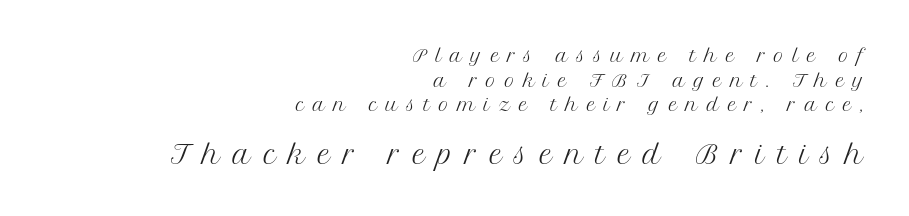
The image shows 25 px text type; set right-aligned, normal line spacing (1.45x), unusually wide letter spacing (+0.5 em), not underlined; the second (bottom) block is 1.47x larger.
